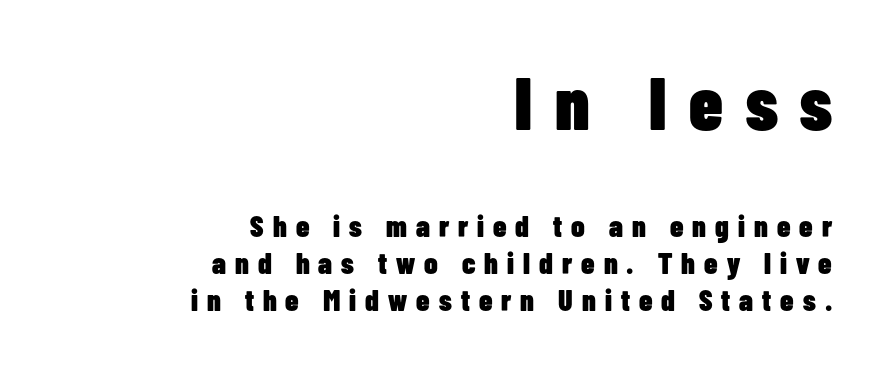
The image shows 75 px heavy, condensed sans-serif type, upright; set right-aligned, line spacing 1.23x, unusually wide letter spacing (+0.3 em), not underlined; the first (top) block is 2.5x larger; low stroke contrast and a medium x-height.
